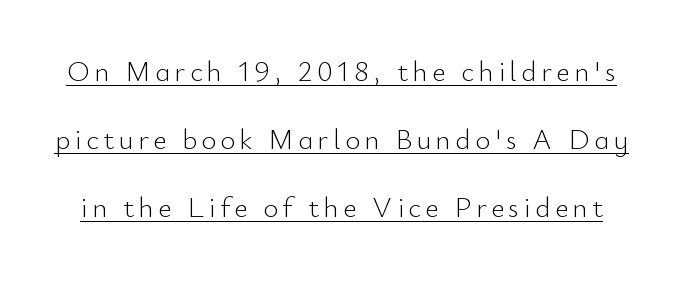
The image shows 29 px light sans-serif type, upright; set loose line spacing (2.35x), underlined; low stroke contrast and a small x-height.
